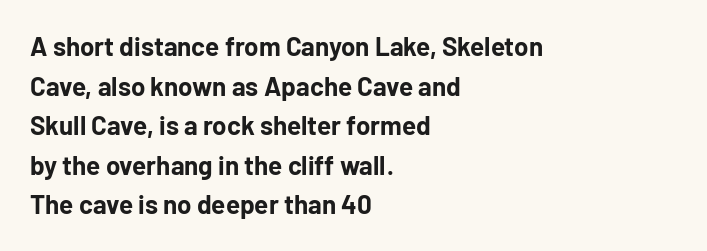
Line spacing here is normal. Words float on clear page, feet unadorned. Each glyph is drawn with heavy, bold strokes. There is no visible air inserted between adjacent glyphs. These lines are set flush left with a ragged right edge. This is roman type, the default non-slanted kind.
